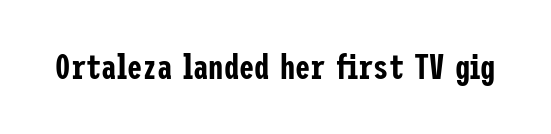
The image shows 34 px condensed sans-serif type, upright; set normal letter spacing, not underlined; low stroke contrast and a medium x-height.
